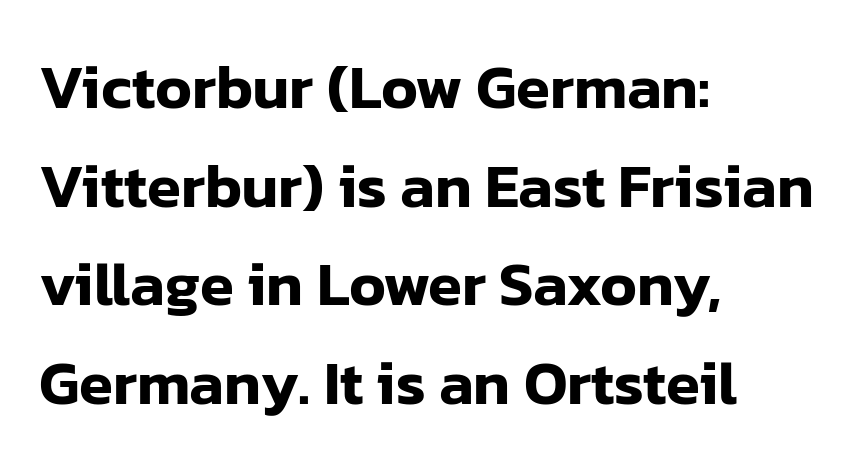
Only glyphs here, with clear space below each row. Spacing between characters is what you'd get straight out of the box. Classification — sans serif. Do the characters align in a grid? No, the font is proportional. Regular leading.
